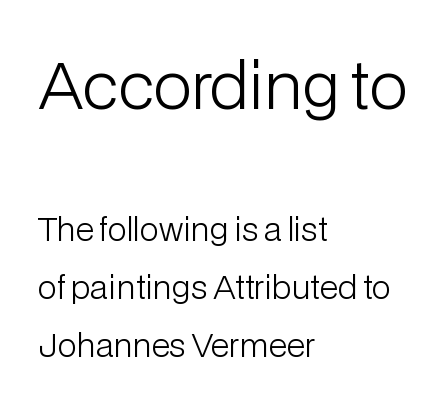
Q: Is the text bold? A: No.
Q: Is the text italic (slanted)? A: No, it is upright.
Q: Is the typeface a serif or a sans-serif typeface? A: Sans-serif.
Q: Is the text underlined? A: No.
Q: How is the paragraph aligned? A: Left-aligned.
Q: Is the spacing between letters normal or unusually wide? A: Normal.
Q: Which block of text is set in a larger size, the first (top) or the second (bottom)? A: The first (top) one.
Q: Width (condensed, normal, or wide)? A: Normal.
Q: Stroke contrast? A: Low.
Q: x-height? A: Medium.
Q: Monospaced? A: No.
